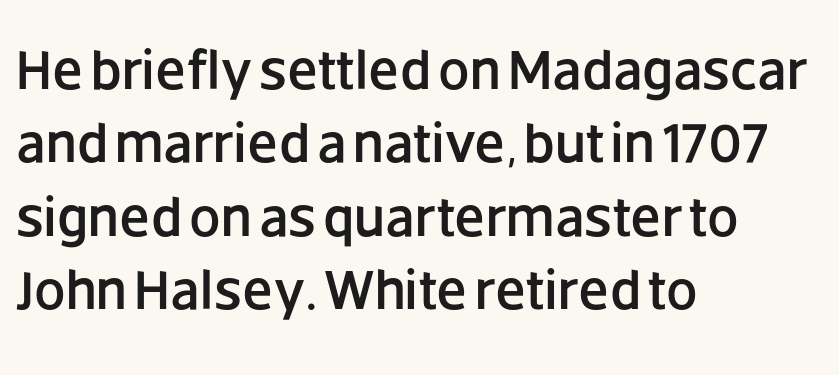
Characters remain perfectly vertical along every line. Character widths vary here, with narrow letters taking less room than wide ones. Students, observe: this is what conventionally led text looks like. In CSS terms this would be text-align: left. Examine the stroke ends and you'll find no serifs. The strip under each line holds only bare page.
